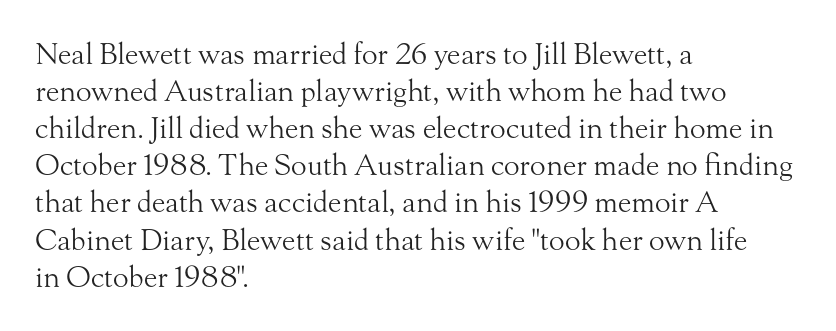
{"serif": "yes", "italic": "no", "bold": "no", "weight": "light", "width": "normal", "stroke_contrast": "medium", "x_height": "small", "monospaced": "no", "underline": "no", "align": "left", "line_spacing": "normal", "line_spacing_ratio": 1.28, "letter_spacing": "normal", "letter_spacing_em": 0.0, "glyph_px": 29}
